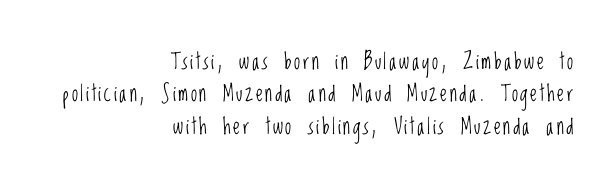
Q: Is the text bold? A: No.
Q: Is the text italic (slanted)? A: No, it is upright.
Q: Is the text underlined? A: No.
Q: How is the paragraph aligned? A: Right-aligned.
Q: Is the spacing between lines tight, normal or loose? A: Normal.
